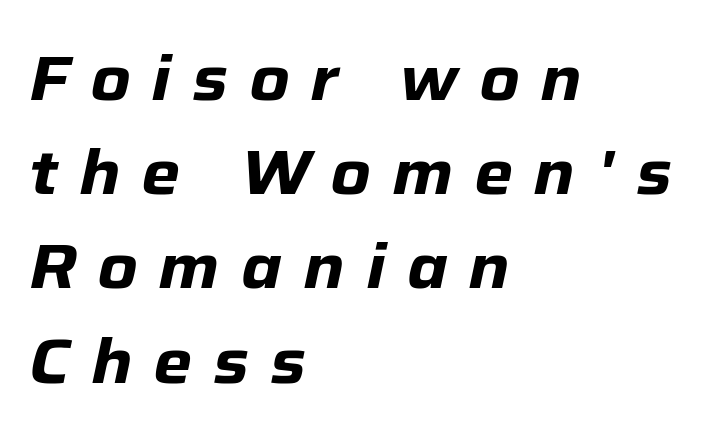
Q: Is the text bold? A: Yes.
Q: Is the text italic (slanted)? A: Yes, it leans right by about 12 degrees.
Q: Is the text underlined? A: No.
Q: How is the paragraph aligned? A: Left-aligned.
Q: Is the spacing between letters normal or unusually wide? A: Unusually wide.
Q: Is the spacing between lines tight, normal or loose? A: Normal.
Q: Width (condensed, normal, or wide)? A: Normal.
Q: Stroke contrast? A: Low.
Q: x-height? A: Medium.
Q: Monospaced? A: No.
